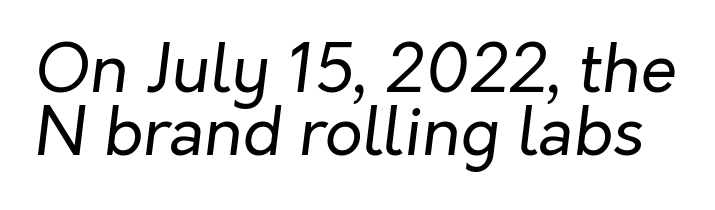
Check the space under the baseline: it is left empty. The designer dialed line spacing down below the default. The horizontal fit of the characters is conventional and even. Is this a heavy cut? Hardly; it is regular or lighter. Is this a fixed-width face? No — the glyphs have proportional, varying widths.
